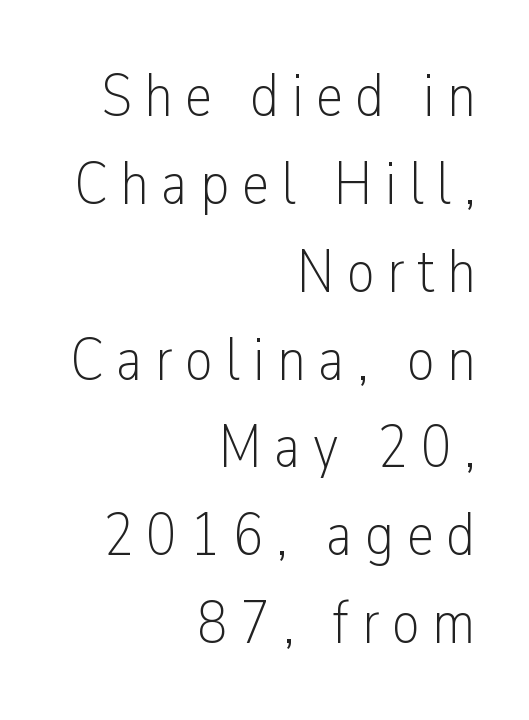
In terms of letterform style, serifs are entirely absent. Think of a printed novel: that variable character pitch is what you see here. The letterforms stand isolated, each surrounded by extra space. The letters stand upright; this is a roman face. A student would call this right alignment; a typographer would say flush right, rag left. Honestly, there is no underline to notice here at all.
